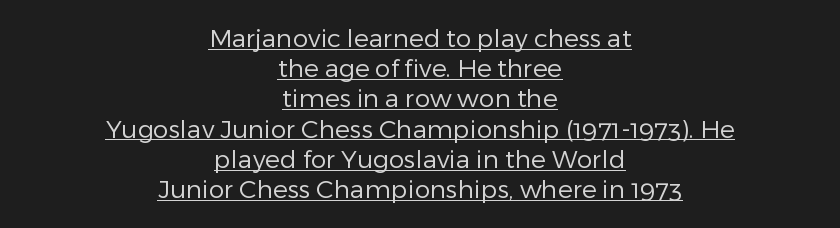
Q: Is the text bold? A: No.
Q: Is the text italic (slanted)? A: No, it is upright.
Q: Is the text underlined? A: Yes.
Q: How is the paragraph aligned? A: Centered.
Q: Is the spacing between letters normal or unusually wide? A: Normal.
